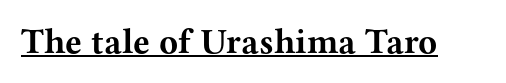
The image shows 35 px bold, wide serif type, upright; set normal letter spacing, underlined; medium stroke contrast and a medium x-height.
